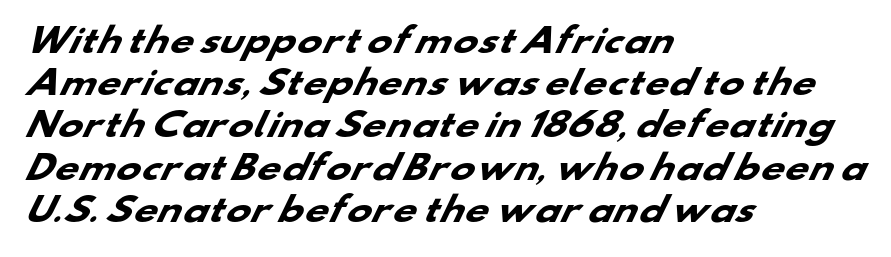
Q: Is the text bold? A: Yes.
Q: Is the typeface a serif or a sans-serif typeface? A: Sans-serif.
Q: Is the text underlined? A: No.
Q: How is the paragraph aligned? A: Left-aligned.
Q: Is the spacing between letters normal or unusually wide? A: Normal.
Q: Is the spacing between lines tight, normal or loose? A: Normal.
Q: Width (condensed, normal, or wide)? A: Wide.
Q: Stroke contrast? A: Low.
Q: x-height? A: Small.
Q: Monospaced? A: No.
